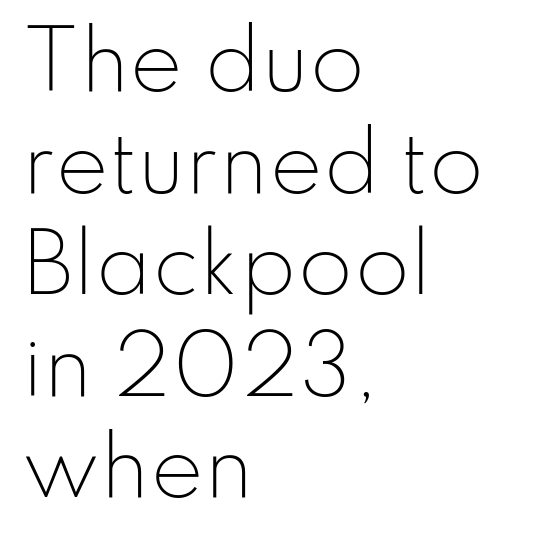
On a weight scale, this lands at 450 or below. Posture: vertical. The vertical gap from one line to the next is medium. Here the designer chose a conventional face with non-uniform glyph widths. This sample uses a sans-serif face. Left-aligned paragraph, ragged on the right.
